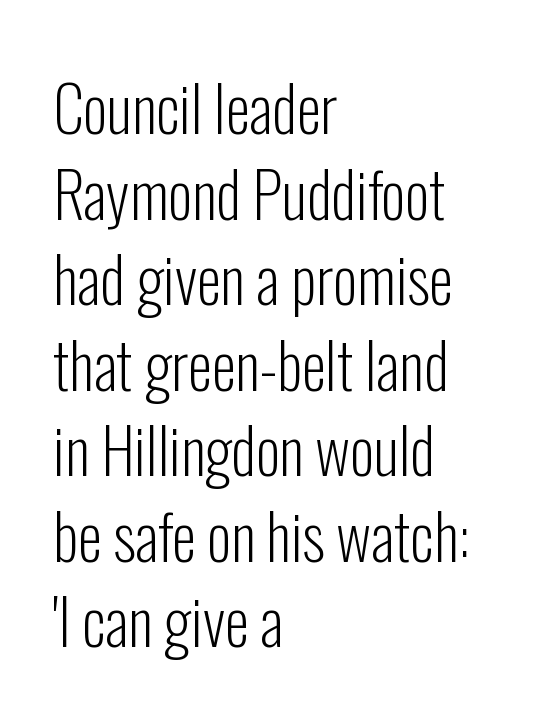
The image shows 62 px light, condensed sans-serif type, upright; set left-aligned, normal line spacing (1.38x), normal letter spacing, not underlined; low stroke contrast and a medium x-height.
